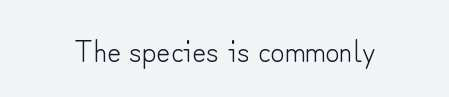
Q: Is the text bold? A: No.
Q: Is the text italic (slanted)? A: No, it is upright.
Q: Is the typeface a serif or a sans-serif typeface? A: Sans-serif.
Q: Is the text underlined? A: No.
Q: Is the spacing between letters normal or unusually wide? A: Normal.
Q: Width (condensed, normal, or wide)? A: Normal.
Q: Stroke contrast? A: Low.
Q: x-height? A: Small.
Q: Monospaced? A: No.
